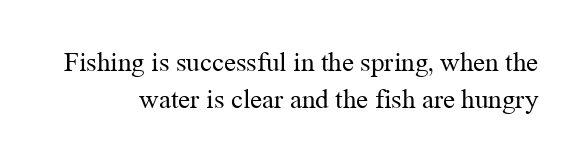
The image shows 27 px text type, upright; set normal line spacing (1.38x), normal letter spacing, not underlined.
